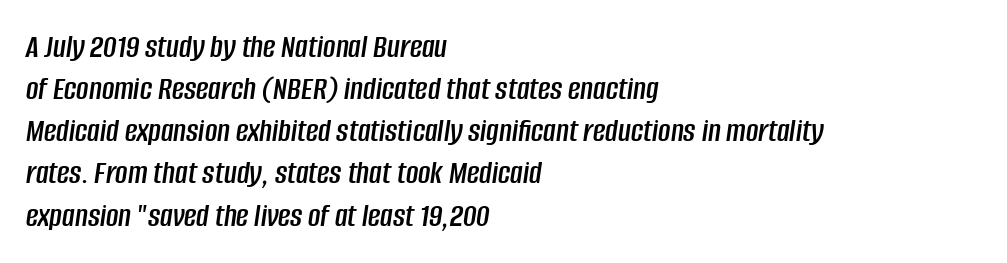
You can tell it's italic because the verticals aren't actually vertical. Letters rest on an invisible, unmarked baseline. You could not count columns in this text — the font is proportionally spaced. Compared with a centered layout, this one pins lines to the left instead. In terms of letterspacing, this is plain default setting.
